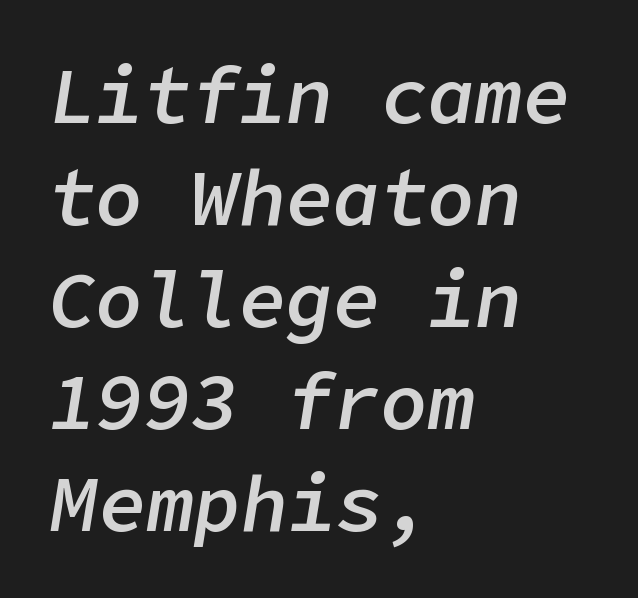
{"italic": "yes", "lean": "right", "slant_degrees": 9, "bold": "semi", "weight": "semibold", "width": "normal", "stroke_contrast": "low", "x_height": "medium", "underline": "no", "align": "left", "line_spacing": "normal", "line_spacing_ratio": 1.29, "letter_spacing": "normal", "letter_spacing_em": 0.0, "glyph_px": 79}
